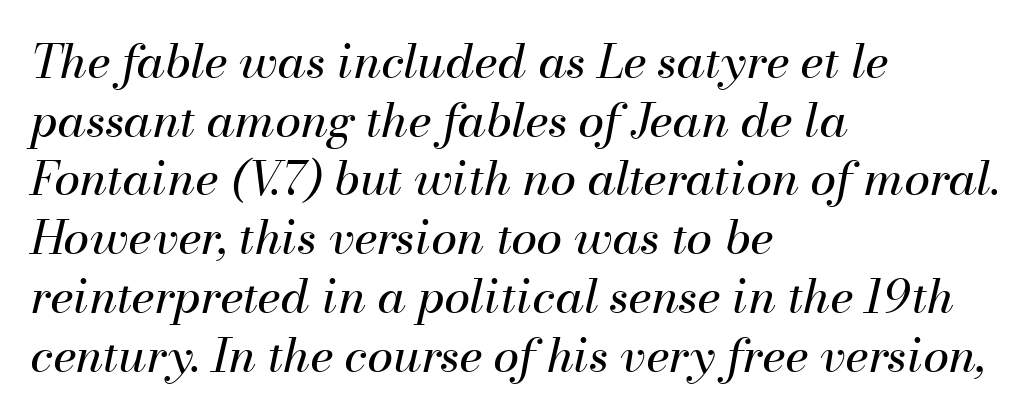
The image shows 47 px regular-weight type, italic (leaning right); set left-aligned, normal line spacing (1.25x), normal letter spacing, not underlined; medium stroke contrast and a small x-height.
